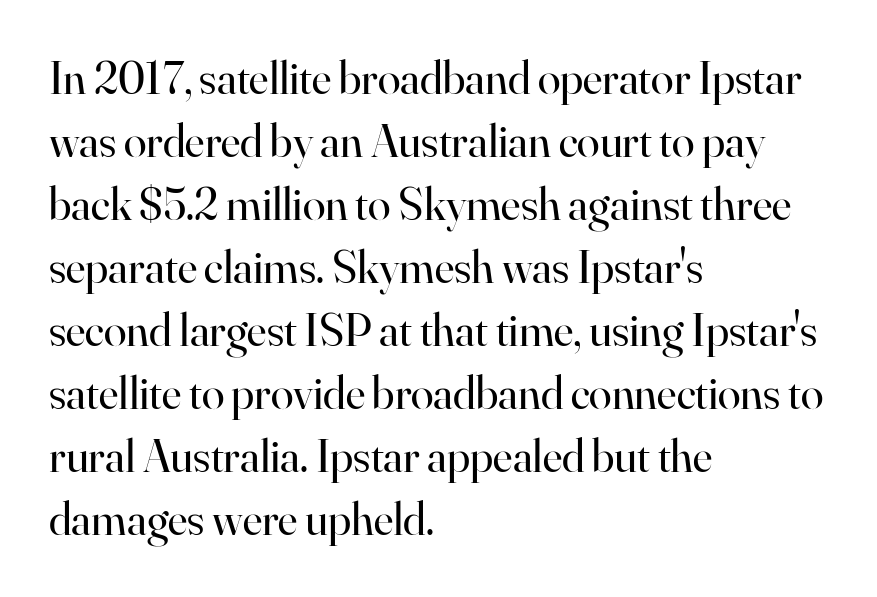
{"serif": "yes", "italic": "no", "bold": "no", "weight": "regular", "width": "normal", "stroke_contrast": "high", "x_height": "small", "monospaced": "no", "underline": "no", "align": "left", "line_spacing": "normal", "line_spacing_ratio": 1.37, "letter_spacing": "normal", "letter_spacing_em": 0.0, "glyph_px": 46}
